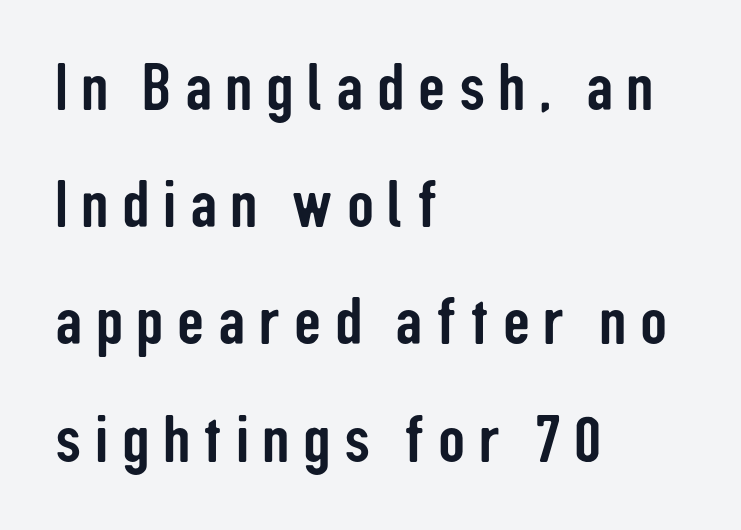
Q: Is the text italic (slanted)? A: No, it is upright.
Q: Is the typeface a serif or a sans-serif typeface? A: Sans-serif.
Q: Is the text underlined? A: No.
Q: How is the paragraph aligned? A: Left-aligned.
Q: Is the spacing between letters normal or unusually wide? A: Unusually wide.
Q: Width (condensed, normal, or wide)? A: Condensed.
Q: Stroke contrast? A: Low.
Q: x-height? A: Medium.
Q: Monospaced? A: No.
